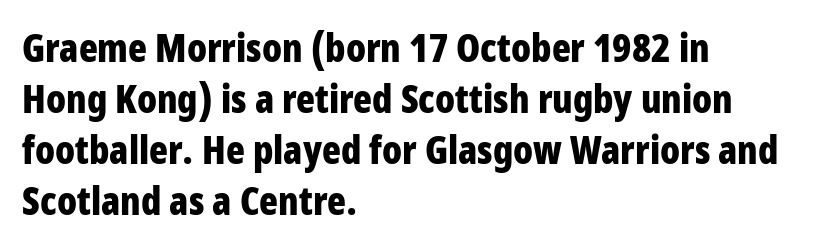
Q: Is the text bold? A: Yes.
Q: Is the text italic (slanted)? A: No, it is upright.
Q: Is the typeface a serif or a sans-serif typeface? A: Sans-serif.
Q: Is the text underlined? A: No.
Q: How is the paragraph aligned? A: Left-aligned.
Q: Is the spacing between letters normal or unusually wide? A: Normal.
Q: Is the spacing between lines tight, normal or loose? A: Normal.
Q: Width (condensed, normal, or wide)? A: Condensed.
Q: Stroke contrast? A: Low.
Q: x-height? A: Large.
Q: Monospaced? A: No.
